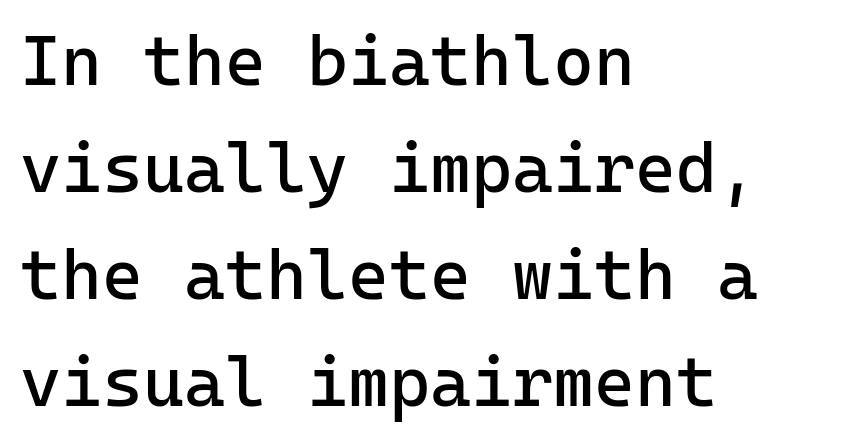
The image shows 70 px regular-weight sans-serif type, upright, monospaced; set left-aligned, normal line spacing (1.53x), normal letter spacing, not underlined; low stroke contrast and a medium x-height.
